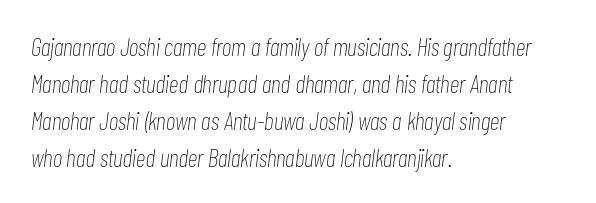
Alignment: flush left. Ink coverage per letter is moderate at most. Unmarked baselines from the first word to the last. Is the type slanted? Yes — the strokes lean at a clear angle. Caption: standard tracking, unaltered. A typesetter would call this leading conventional body-copy spacing.
